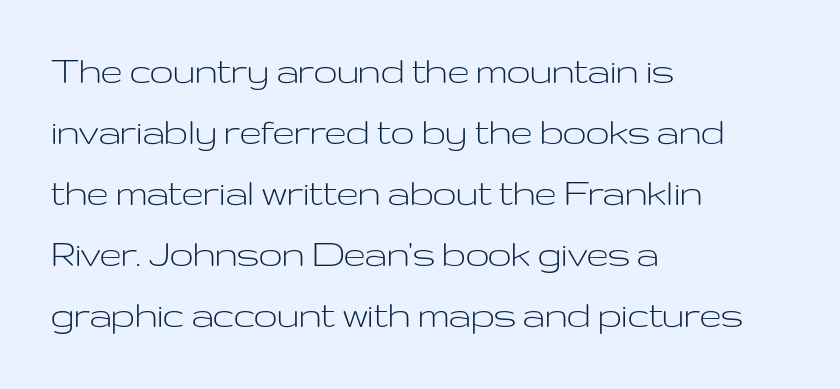
{"serif": "no", "italic": "no", "bold": "no", "weight": "light", "width": "wide", "stroke_contrast": "low", "x_height": "medium", "monospaced": "no", "underline": "no", "align": "left", "line_spacing": "normal", "line_spacing_ratio": 1.45, "letter_spacing": "normal", "letter_spacing_em": 0.0, "glyph_px": 42}
